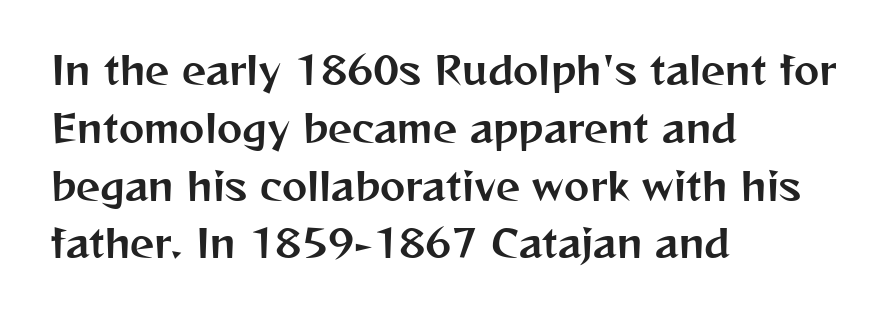
The image shows 38 px sans-serif type, upright; set left-aligned, normal line spacing (1.52x), normal letter spacing, not underlined; medium stroke contrast and a medium x-height.
